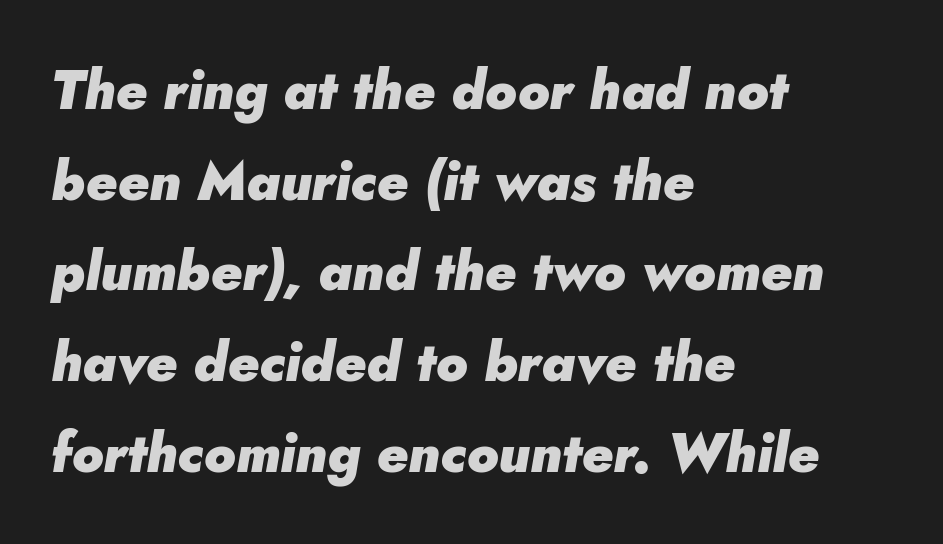
{"italic": "yes", "lean": "right", "slant_degrees": 5, "bold": "yes", "weight": "heavy", "width": "normal", "stroke_contrast": "low", "x_height": "small", "monospaced": "no", "underline": "no", "align": "left", "line_spacing": "normal", "line_spacing_ratio": 1.68, "letter_spacing": "normal", "letter_spacing_em": 0.0, "glyph_px": 54}
